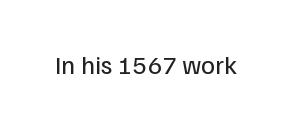
{"italic": "no", "bold": "no", "underline": "no", "letter_spacing": "normal", "letter_spacing_em": 0.0, "glyph_px": 26}
